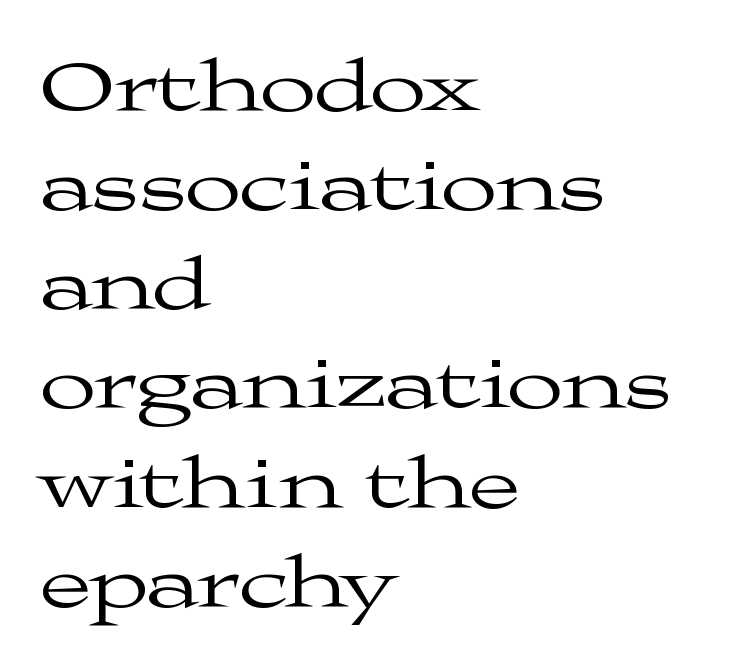
The image shows 74 px regular-weight, wide serif type, upright; set left-aligned, normal line spacing (1.34x), normal letter spacing, not underlined; medium stroke contrast and a medium x-height.
